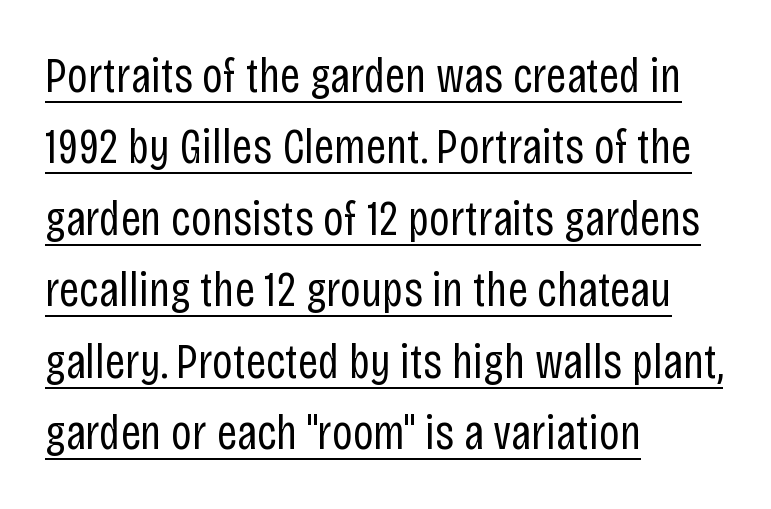
{"serif": "no", "italic": "no", "bold": "no", "weight": "regular", "width": "condensed", "stroke_contrast": "low", "x_height": "large", "monospaced": "no", "underline": "yes", "align": "left", "line_spacing": "normal", "line_spacing_ratio": 1.43, "letter_spacing": "normal", "letter_spacing_em": 0.0, "glyph_px": 50}
